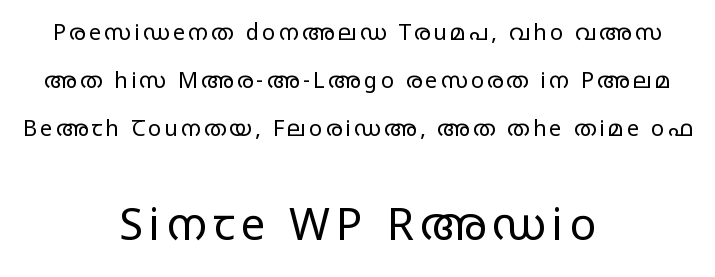
The image shows 44 px regular-weight, wide sans-serif type, upright; set centered, loose line spacing (2.19x), not underlined; the second (bottom) block is 2.0x larger; low stroke contrast and a large x-height.
